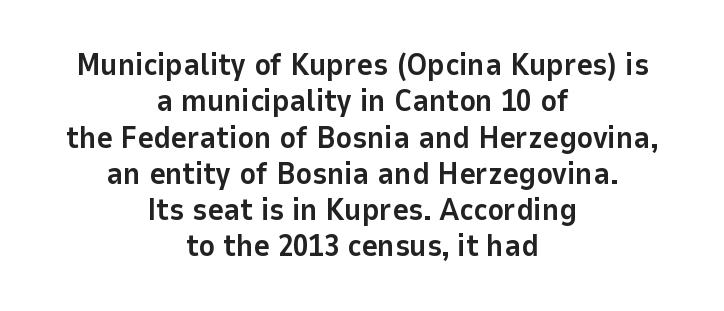
The image shows 31 px bold sans-serif type, upright; set centered, line spacing 1.17x, normal letter spacing, not underlined; low stroke contrast and a medium x-height.
